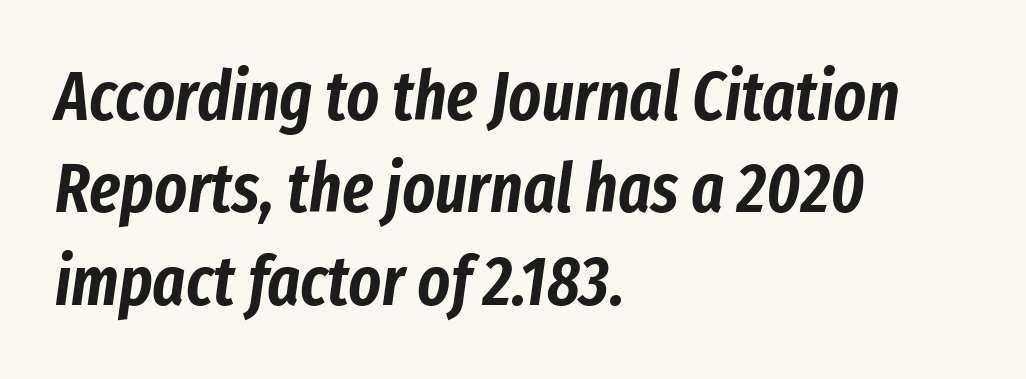
Q: Is the text italic (slanted)? A: Yes, it leans right by about 8 degrees.
Q: Is the text underlined? A: No.
Q: How is the paragraph aligned? A: Left-aligned.
Q: Is the spacing between letters normal or unusually wide? A: Normal.
Q: Is the spacing between lines tight, normal or loose? A: Normal.
Q: Width (condensed, normal, or wide)? A: Condensed.
Q: Stroke contrast? A: Low.
Q: x-height? A: Medium.
Q: Monospaced? A: No.
